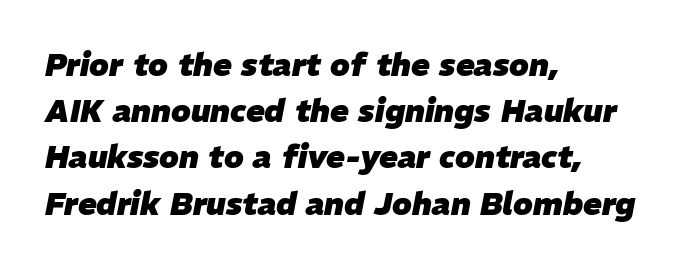
Posture: slanted. Summary of vertical rhythm: regular, with standard interline spacing. Line starts are locked; line ends wander. The letters advance in unequal steps, a hallmark of proportional type. The foot of each line stays bare and open. The typesetting leans heavy: a genuine bold.
